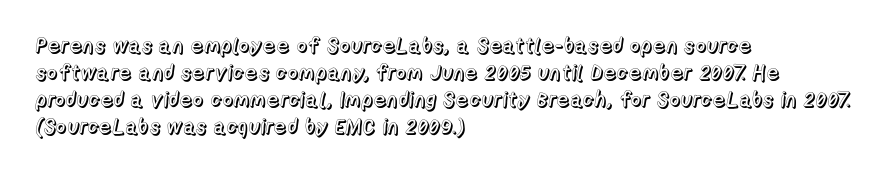
Q: Is the text italic (slanted)? A: Yes.
Q: Is the text underlined? A: No.
Q: How is the paragraph aligned? A: Left-aligned.
Q: Is the spacing between letters normal or unusually wide? A: Normal.
Q: Is the spacing between lines tight, normal or loose? A: Normal.
